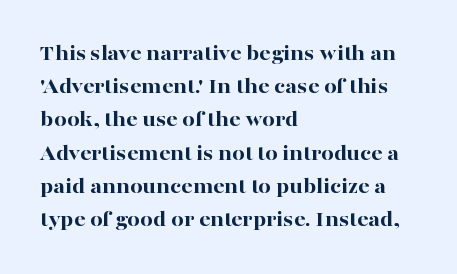
Q: Is the text bold? A: Yes.
Q: Is the text italic (slanted)? A: No, it is upright.
Q: Is the text underlined? A: No.
Q: How is the paragraph aligned? A: Left-aligned.
Q: Is the spacing between letters normal or unusually wide? A: Normal.
Q: Is the spacing between lines tight, normal or loose? A: Normal.
